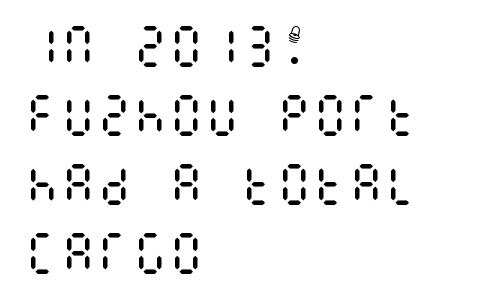
{"italic": "no", "bold": "no", "weight": "regular", "width": "condensed", "stroke_contrast": "medium", "x_height": "large", "underline": "no", "align": "left", "line_spacing": "normal", "line_spacing_ratio": 1.53, "letter_spacing": "normal", "letter_spacing_em": 0.0, "glyph_px": 45}
